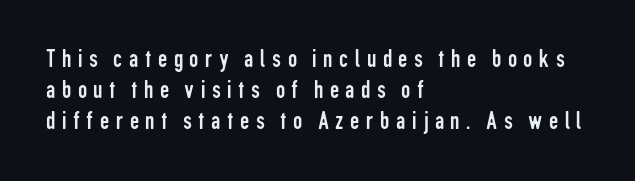
The image shows 26 px text type, upright; set left-aligned, line spacing 1.19x, unusually wide letter spacing (+0.25 em), not underlined.
